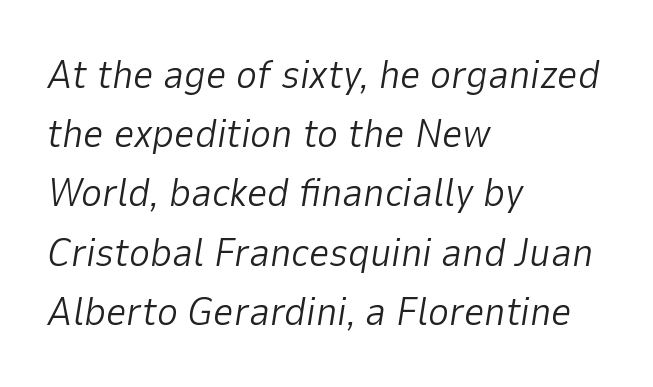
Q: Is the text bold? A: No.
Q: Is the text italic (slanted)? A: Yes, it leans right by about 9 degrees.
Q: Is the text underlined? A: No.
Q: How is the paragraph aligned? A: Left-aligned.
Q: Is the spacing between letters normal or unusually wide? A: Normal.
Q: Is the spacing between lines tight, normal or loose? A: Normal.
Q: Width (condensed, normal, or wide)? A: Normal.
Q: Stroke contrast? A: Low.
Q: x-height? A: Medium.
Q: Monospaced? A: No.
